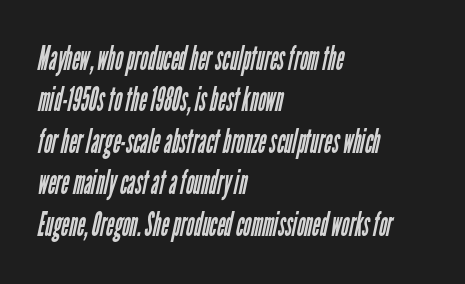
Q: Is the text bold? A: No.
Q: Is the typeface a serif or a sans-serif typeface? A: Sans-serif.
Q: Is the text underlined? A: No.
Q: How is the paragraph aligned? A: Left-aligned.
Q: Is the spacing between letters normal or unusually wide? A: Normal.
Q: Width (condensed, normal, or wide)? A: Condensed.
Q: Stroke contrast? A: Low.
Q: x-height? A: Medium.
Q: Monospaced? A: No.
